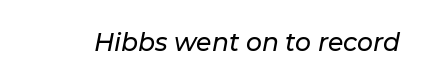
Q: Is the text italic (slanted)? A: Yes, it leans right by about 11 degrees.
Q: Is the text underlined? A: No.
Q: Is the spacing between letters normal or unusually wide? A: Normal.
